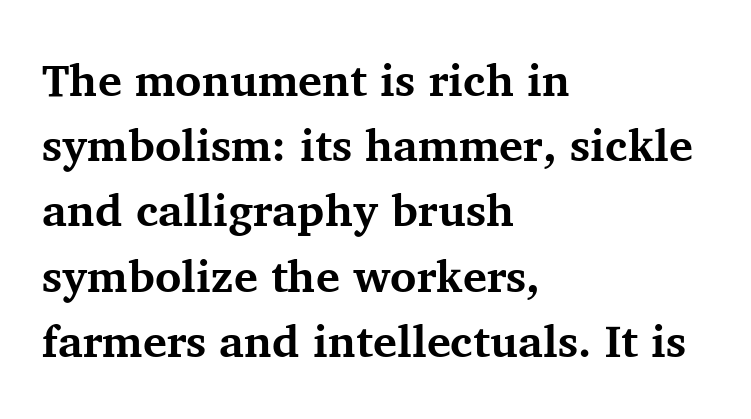
{"serif": "yes", "italic": "no", "bold": "yes", "weight": "bold", "width": "normal", "stroke_contrast": "medium", "x_height": "medium", "monospaced": "no", "underline": "no", "align": "left", "line_spacing": "normal", "line_spacing_ratio": 1.45, "letter_spacing": "normal", "letter_spacing_em": 0.0, "glyph_px": 45}
